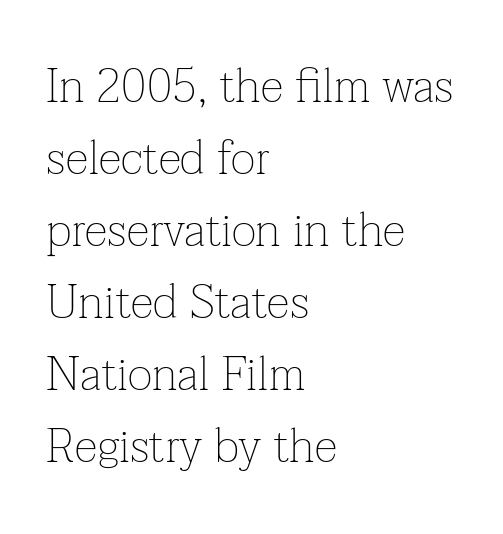
A typesetter would call this proportional, since set widths differ per character. Think standard paragraph weight, or any step lighter than that. Spacing between characters is what you'd get straight out of the box. In terms of posture, this sample is upright. This block has exactly the height ordinary leading produces. Casual observation: everything's shoved over to the left.
